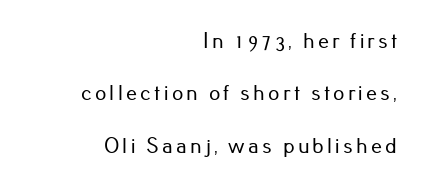
The image shows 22 px text type, upright; set right-aligned, loose line spacing (2.38x), not underlined.
